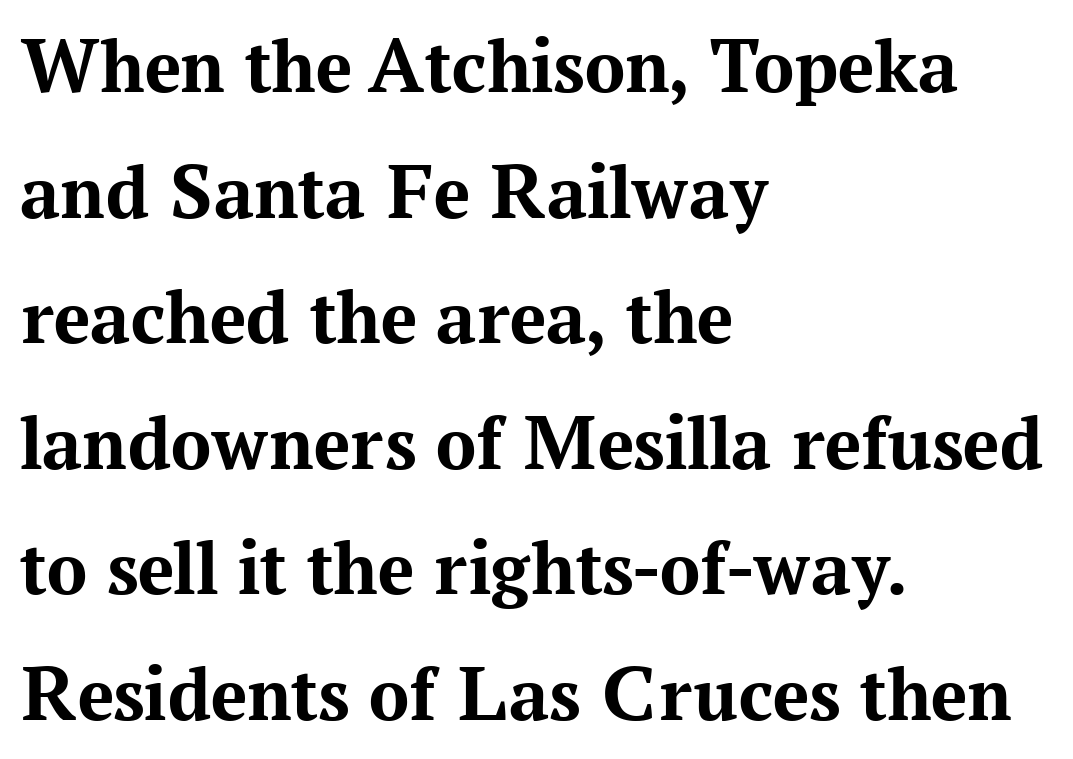
Q: Is the text bold? A: Yes.
Q: Is the text italic (slanted)? A: No, it is upright.
Q: Is the typeface a serif or a sans-serif typeface? A: Serif.
Q: Is the text underlined? A: No.
Q: How is the paragraph aligned? A: Left-aligned.
Q: Is the spacing between letters normal or unusually wide? A: Normal.
Q: Is the spacing between lines tight, normal or loose? A: Normal.
Q: Width (condensed, normal, or wide)? A: Normal.
Q: Stroke contrast? A: Medium.
Q: x-height? A: Medium.
Q: Monospaced? A: No.
